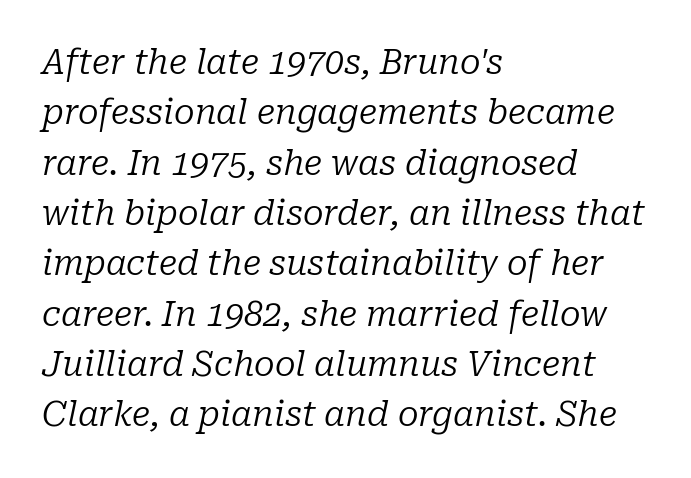
Casual observation: everything's shoved over to the left. Descenders are the only things crossing below the line. Heft: none added — not bold. Looks like regular typesetting: each glyph gets only the width it needs. No extra tracking has been applied to these lines.
